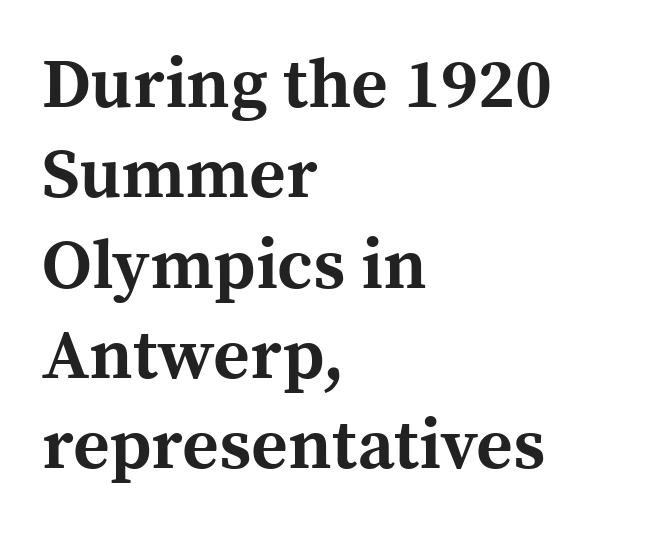
Q: Is the text bold? A: Yes.
Q: Is the text italic (slanted)? A: No, it is upright.
Q: Is the typeface a serif or a sans-serif typeface? A: Serif.
Q: Is the text underlined? A: No.
Q: How is the paragraph aligned? A: Left-aligned.
Q: Is the spacing between letters normal or unusually wide? A: Normal.
Q: Is the spacing between lines tight, normal or loose? A: Normal.
Q: Width (condensed, normal, or wide)? A: Normal.
Q: x-height? A: Medium.
Q: Monospaced? A: No.
